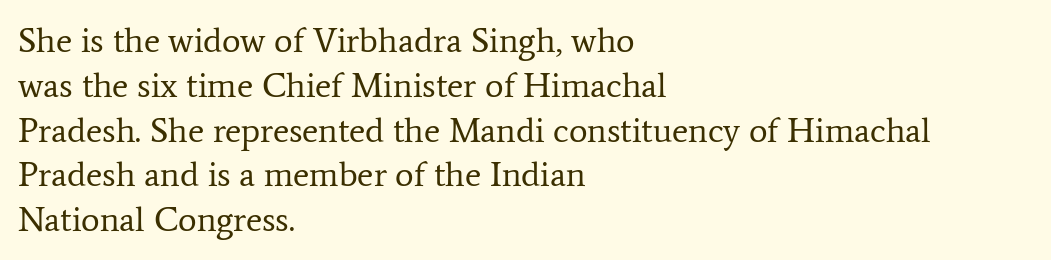
Q: Is the text bold? A: No.
Q: Is the text italic (slanted)? A: No, it is upright.
Q: Is the typeface a serif or a sans-serif typeface? A: Serif.
Q: Is the text underlined? A: No.
Q: How is the paragraph aligned? A: Left-aligned.
Q: Is the spacing between letters normal or unusually wide? A: Normal.
Q: Is the spacing between lines tight, normal or loose? A: Normal.
Q: Width (condensed, normal, or wide)? A: Normal.
Q: Stroke contrast? A: Low.
Q: x-height? A: Medium.
Q: Monospaced? A: No.
